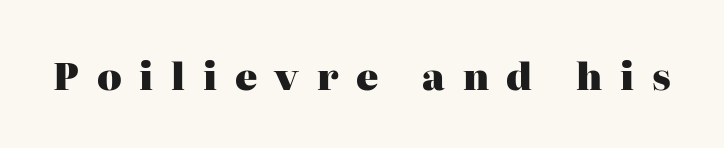
The image shows 37 px heavy serif type, upright; set unusually wide letter spacing (+0.48 em), not underlined; high stroke contrast and a medium x-height.
